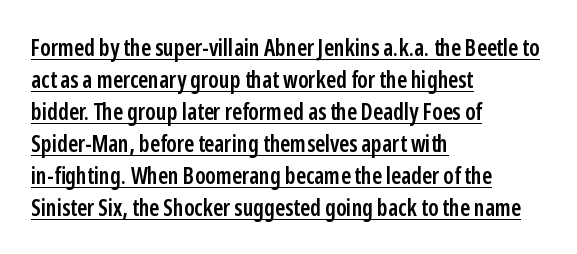
The image shows 23 px text type, upright; set left-aligned, normal line spacing (1.39x), normal letter spacing, underlined.
